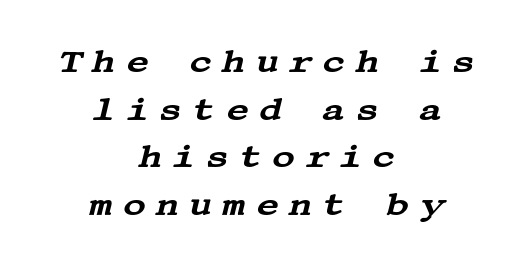
Q: Is the text italic (slanted)? A: Yes, it leans right by about 13 degrees.
Q: Is the typeface a serif or a sans-serif typeface? A: Serif.
Q: Is the text underlined? A: No.
Q: How is the paragraph aligned? A: Centered.
Q: Is the spacing between letters normal or unusually wide? A: Unusually wide.
Q: Is the spacing between lines tight, normal or loose? A: Normal.
Q: Width (condensed, normal, or wide)? A: Wide.
Q: Stroke contrast? A: Medium.
Q: x-height? A: Large.
